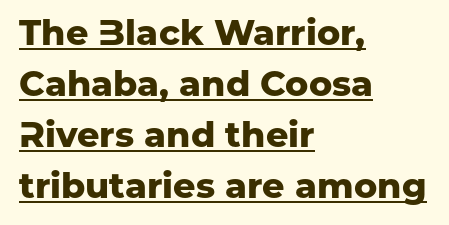
Letter spacing: default. Note the varied advance widths — an 'i' is clearly narrower than an 'm'. These words are printed bold, with thick strokes throughout. Where is the straight margin? On the left. Each line of the rendering has a horizontal stroke beneath the glyphs. What's the leading like? Ordinary, nothing unusual.
